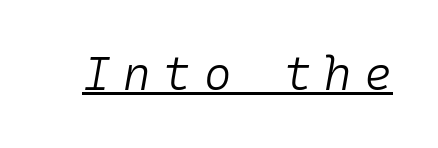
Q: Is the text bold? A: No.
Q: Is the text italic (slanted)? A: Yes, it leans right by about 10 degrees.
Q: Is the text underlined? A: Yes.
Q: Is the spacing between letters normal or unusually wide? A: Unusually wide.
Q: Width (condensed, normal, or wide)? A: Normal.
Q: Stroke contrast? A: Low.
Q: x-height? A: Medium.
Q: Monospaced? A: Yes.
